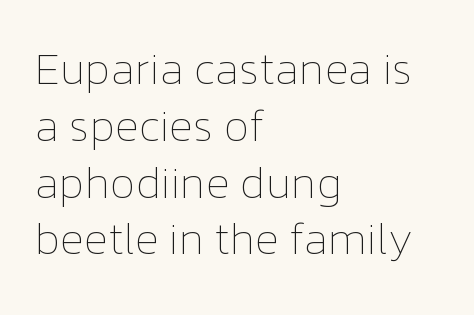
{"italic": "no", "bold": "no", "weight": "thin", "width": "normal", "stroke_contrast": "low", "x_height": "medium", "monospaced": "no", "underline": "no", "align": "left", "line_spacing": "normal", "line_spacing_ratio": 1.29, "letter_spacing": "normal", "letter_spacing_em": 0.0, "glyph_px": 44}
